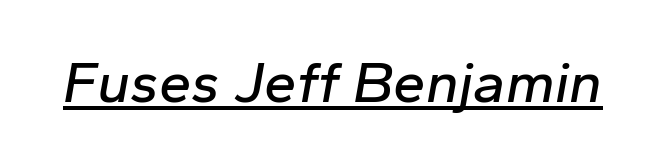
The image shows 58 px text type, italic (leaning right); set normal letter spacing, underlined; low stroke contrast and a medium x-height.
